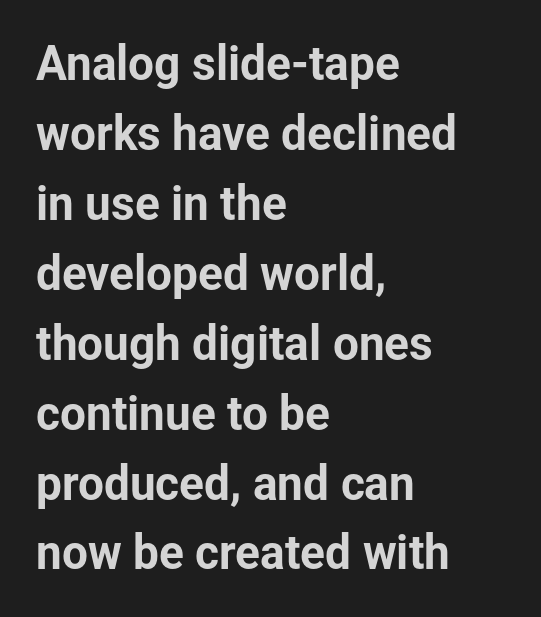
{"serif": "no", "italic": "no", "width": "normal", "stroke_contrast": "low", "x_height": "medium", "monospaced": "no", "underline": "no", "align": "left", "line_spacing": "normal", "line_spacing_ratio": 1.52, "letter_spacing": "normal", "letter_spacing_em": 0.0, "glyph_px": 46}
